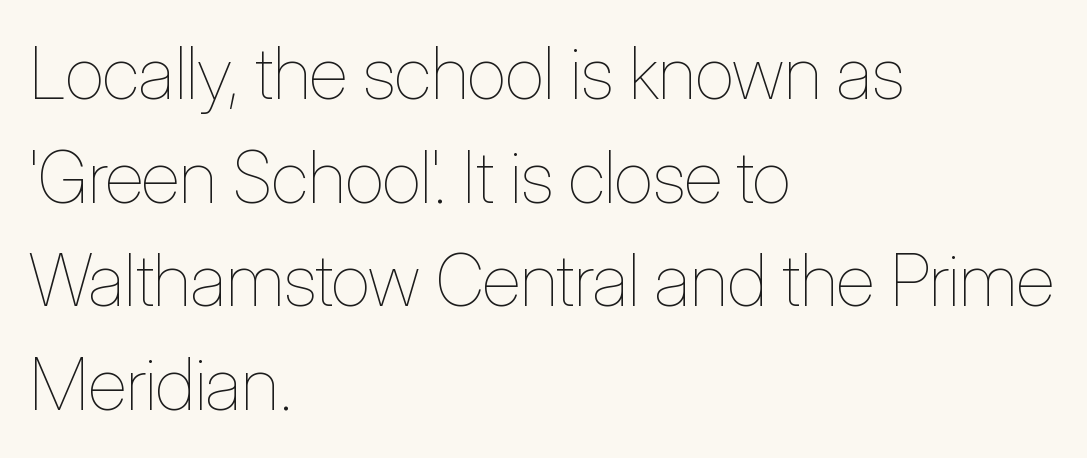
{"italic": "no", "bold": "no", "weight": "thin", "width": "condensed", "stroke_contrast": "low", "x_height": "medium", "monospaced": "no", "underline": "no", "align": "left", "line_spacing": "normal", "line_spacing_ratio": 1.44, "letter_spacing": "normal", "letter_spacing_em": 0.0, "glyph_px": 72}
